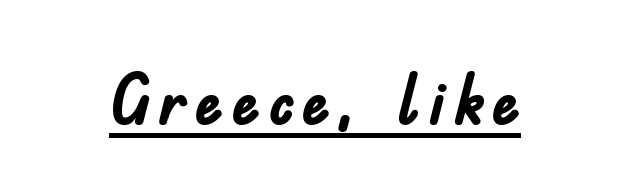
These lines are rendered in a variable-pitch font. You can tell from the bare stems that sans-serif type was used. Notice how thick the strokes are: this is what a full bold looks like.
